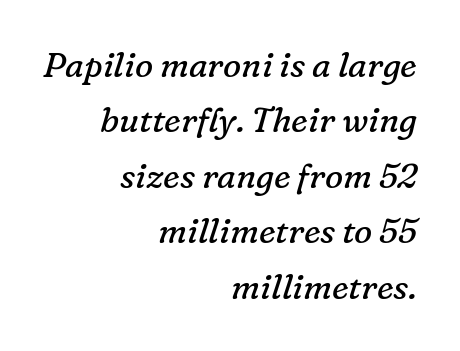
{"serif": "yes", "italic": "yes", "lean": "right", "slant_degrees": 16, "bold": "no", "weight": "regular", "width": "normal", "stroke_contrast": "low", "x_height": "medium", "monospaced": "no", "underline": "no", "align": "right", "line_spacing": "normal", "line_spacing_ratio": 1.63, "letter_spacing": "normal", "letter_spacing_em": 0.0, "glyph_px": 34}
